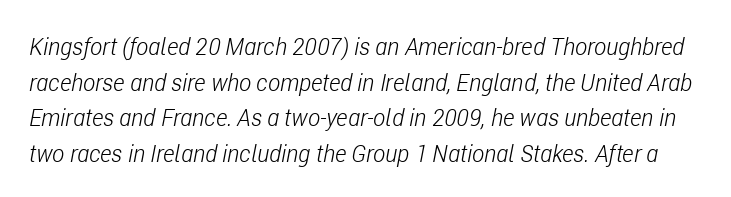
Is the type heavy? It reads as light-to-regular instead. This sample uses plain, unmodified letter spacing. Beneath every word, the page is bare. The face used here has a pronounced slope to its letters. Notice how descenders clear the ascenders below comfortably — that's standard leading.
